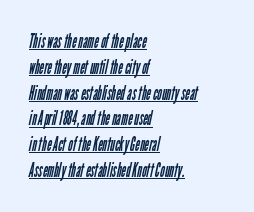
The sample's only ornament is a line tracing under the words. Short note: letters normally spaced. Line beginnings align vertically; line endings do not. Summary of vertical rhythm: regular, with standard interline spacing.
